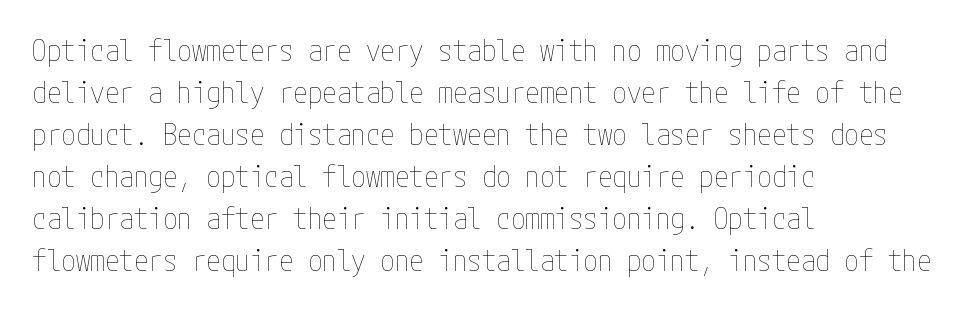
Q: Is the text bold? A: No.
Q: Is the text italic (slanted)? A: No, it is upright.
Q: Is the text underlined? A: No.
Q: How is the paragraph aligned? A: Left-aligned.
Q: Is the spacing between letters normal or unusually wide? A: Normal.
Q: Is the spacing between lines tight, normal or loose? A: Normal.
Q: Width (condensed, normal, or wide)? A: Condensed.
Q: Stroke contrast? A: Low.
Q: x-height? A: Medium.
